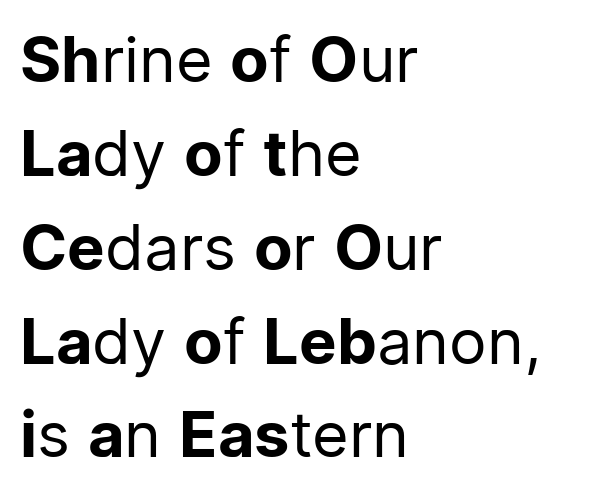
{"serif": "no", "italic": "no", "bold": "no", "weight": "regular", "width": "normal", "stroke_contrast": "low", "x_height": "medium", "monospaced": "no", "underline": "no", "align": "left", "line_spacing": "normal", "line_spacing_ratio": 1.49, "letter_spacing": "normal", "letter_spacing_em": 0.0, "glyph_px": 63}
